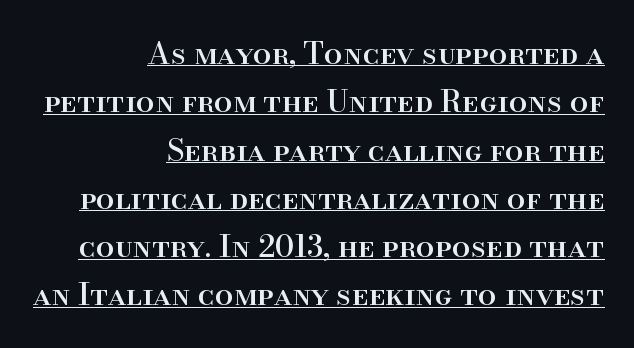
Q: Is the text italic (slanted)? A: No, it is upright.
Q: Is the typeface a serif or a sans-serif typeface? A: Serif.
Q: Is the text underlined? A: Yes.
Q: How is the paragraph aligned? A: Right-aligned.
Q: Is the spacing between letters normal or unusually wide? A: Normal.
Q: Is the spacing between lines tight, normal or loose? A: Normal.
Q: Width (condensed, normal, or wide)? A: Normal.
Q: Stroke contrast? A: High.
Q: x-height? A: Small.
Q: Monospaced? A: No.
